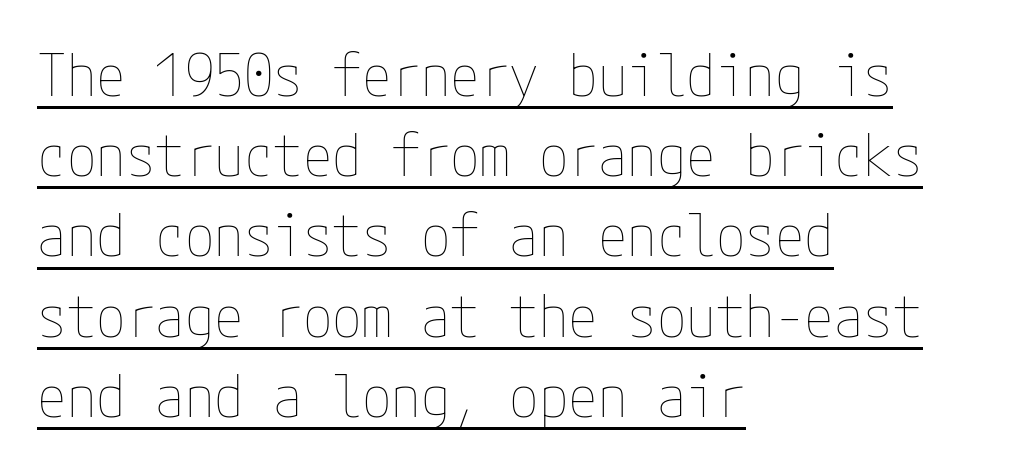
Q: Is the text bold? A: No.
Q: Is the text italic (slanted)? A: No, it is upright.
Q: Is the text underlined? A: Yes.
Q: How is the paragraph aligned? A: Left-aligned.
Q: Is the spacing between letters normal or unusually wide? A: Normal.
Q: Is the spacing between lines tight, normal or loose? A: Normal.
Q: Width (condensed, normal, or wide)? A: Condensed.
Q: Stroke contrast? A: Low.
Q: x-height? A: Medium.
